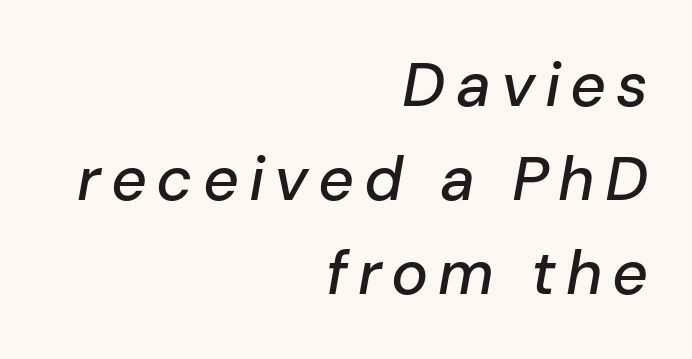
The image shows 62 px text type, italic (leaning right); set right-aligned, normal line spacing (1.52x), not underlined; low stroke contrast and a medium x-height.
